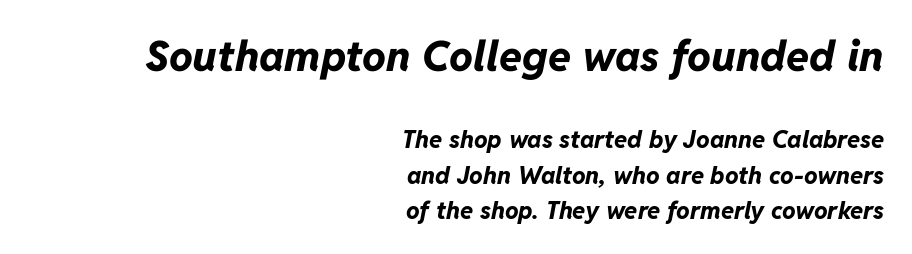
Q: Is the text bold? A: Yes.
Q: Is the text italic (slanted)? A: Yes, it leans right by about 11 degrees.
Q: Is the text underlined? A: No.
Q: How is the paragraph aligned? A: Right-aligned.
Q: Is the spacing between letters normal or unusually wide? A: Normal.
Q: Is the spacing between lines tight, normal or loose? A: Normal.
Q: Which block of text is set in a larger size, the first (top) or the second (bottom)? A: The first (top) one.
Q: Width (condensed, normal, or wide)? A: Normal.
Q: Stroke contrast? A: Low.
Q: x-height? A: Medium.
Q: Monospaced? A: No.
